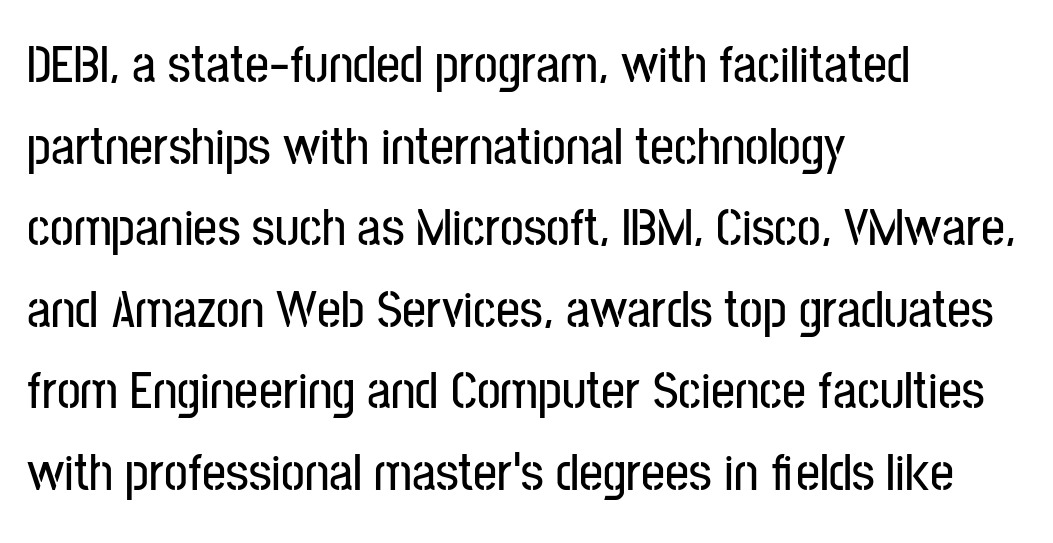
Q: Is the text italic (slanted)? A: No, it is upright.
Q: Is the typeface a serif or a sans-serif typeface? A: Sans-serif.
Q: Is the text underlined? A: No.
Q: How is the paragraph aligned? A: Left-aligned.
Q: Is the spacing between letters normal or unusually wide? A: Normal.
Q: Is the spacing between lines tight, normal or loose? A: Normal.
Q: Width (condensed, normal, or wide)? A: Condensed.
Q: Stroke contrast? A: Low.
Q: x-height? A: Medium.
Q: Monospaced? A: No.
